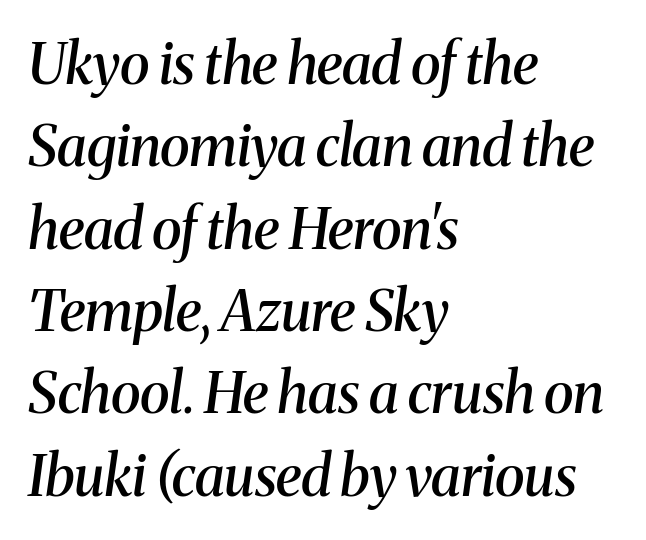
Q: Is the text bold? A: Semi-bold.
Q: Is the text italic (slanted)? A: Yes, it leans right by about 8 degrees.
Q: Is the typeface a serif or a sans-serif typeface? A: Serif.
Q: Is the text underlined? A: No.
Q: How is the paragraph aligned? A: Left-aligned.
Q: Is the spacing between letters normal or unusually wide? A: Normal.
Q: Is the spacing between lines tight, normal or loose? A: Normal.
Q: Width (condensed, normal, or wide)? A: Normal.
Q: Stroke contrast? A: Medium.
Q: x-height? A: Medium.
Q: Monospaced? A: No.
